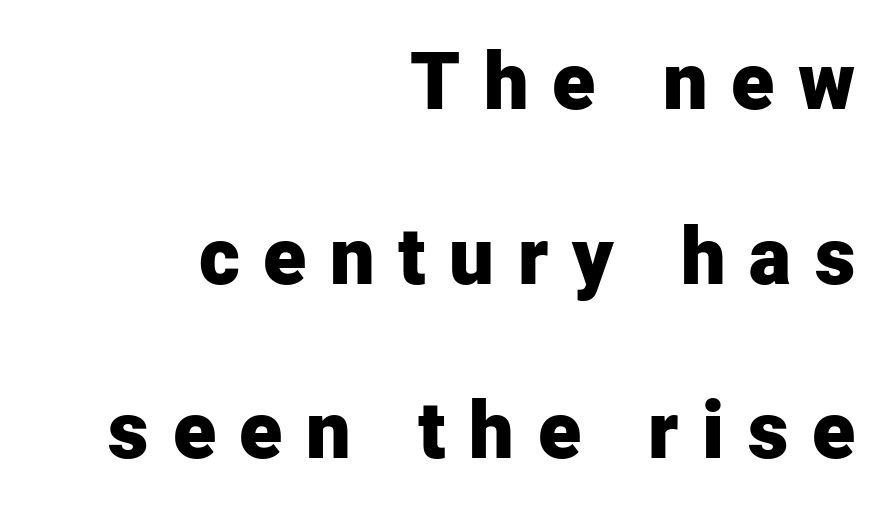
Alignment: flush right. Do the characters align in a grid? No, the font is proportional. Look at the tracking — it's clearly loosened, letters drifting apart. If you drew a line through each stem, it would be perfectly vertical. Check where the strokes stop: nothing finishes them off — pure sans.
